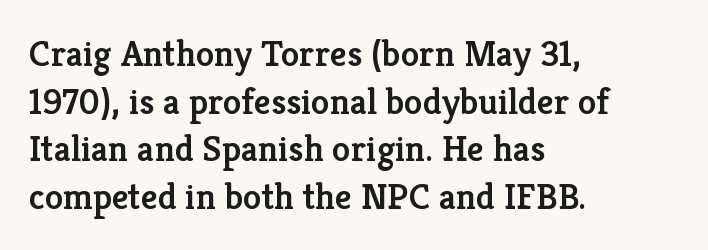
{"serif": "yes", "italic": "no", "bold": "semi", "weight": "semibold", "width": "normal", "stroke_contrast": "low", "x_height": "medium", "monospaced": "no", "underline": "no", "align": "left", "line_spacing": "normal", "line_spacing_ratio": 1.29, "letter_spacing": "normal", "letter_spacing_em": 0.0, "glyph_px": 37}
